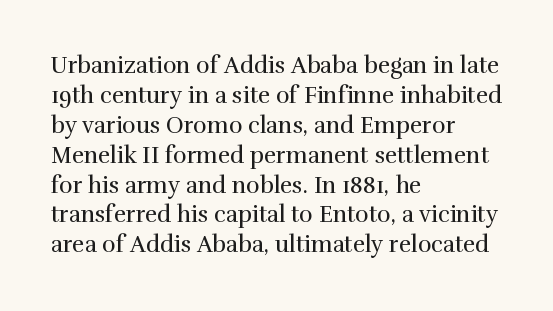
The image shows 23 px text type, upright; set left-aligned, normal line spacing (1.3x), normal letter spacing, not underlined.
